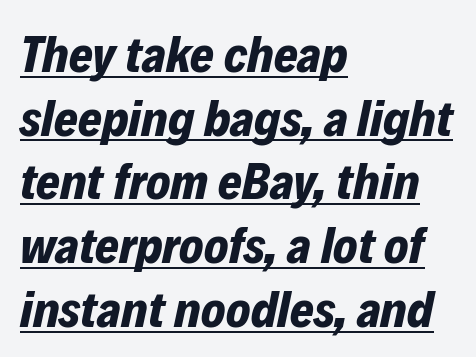
In terms of leading, this rendering sits right in the middle. Emphasis is given by a line drawn under the lettering. A typesetter would call this zero additional tracking. Weight check: bold — yes, fully. Every character sits at an angle, as italics do. Proportional: the letters do not fall into vertical columns.
